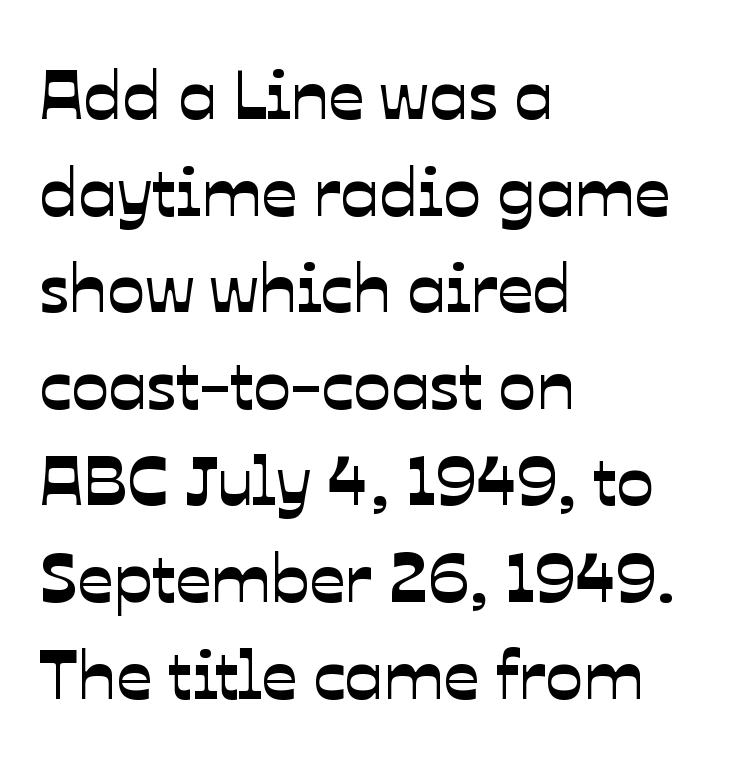
Q: Is the typeface a serif or a sans-serif typeface? A: Sans-serif.
Q: Is the text underlined? A: No.
Q: How is the paragraph aligned? A: Left-aligned.
Q: Is the spacing between letters normal or unusually wide? A: Normal.
Q: Is the spacing between lines tight, normal or loose? A: Normal.
Q: Width (condensed, normal, or wide)? A: Normal.
Q: Stroke contrast? A: Low.
Q: x-height? A: Medium.
Q: Monospaced? A: No.
